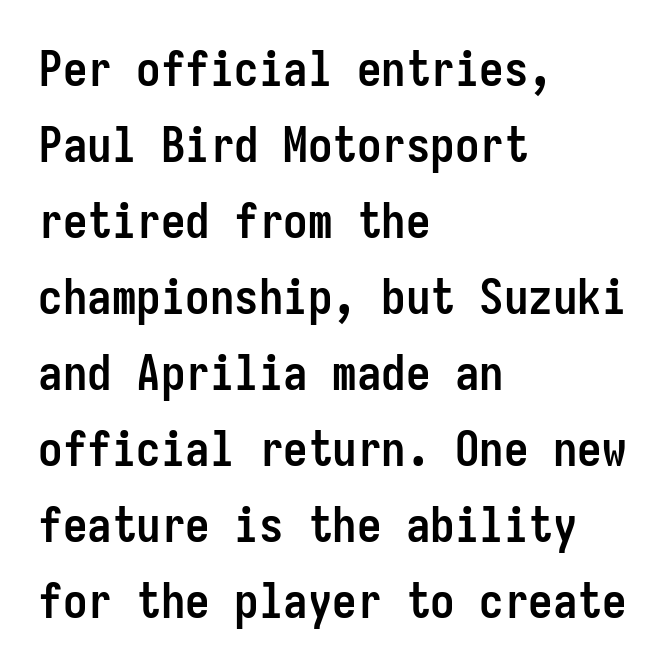
{"serif": "no", "italic": "no", "bold": "yes", "weight": "semibold", "width": "condensed", "stroke_contrast": "low", "x_height": "medium", "monospaced": "yes", "underline": "no", "align": "left", "line_spacing": "normal", "line_spacing_ratio": 1.55, "letter_spacing": "normal", "letter_spacing_em": 0.0, "glyph_px": 49}
